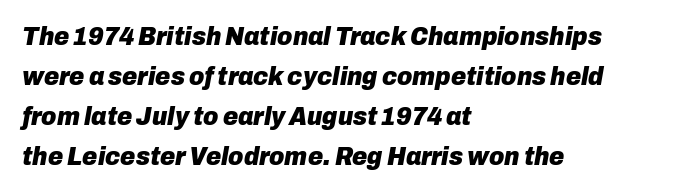
The image shows 26 px bold type, italic (leaning right); set left-aligned, normal line spacing (1.54x), normal letter spacing, not underlined.
